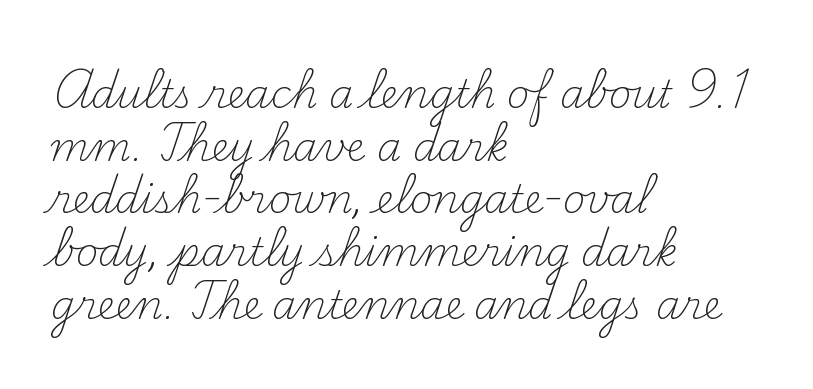
{"bold": "no", "weight": "light", "width": "normal", "stroke_contrast": "medium", "x_height": "small", "monospaced": "no", "underline": "no", "align": "left", "line_spacing": "normal", "line_spacing_ratio": 1.35, "letter_spacing": "normal", "letter_spacing_em": 0.0, "glyph_px": 39}
